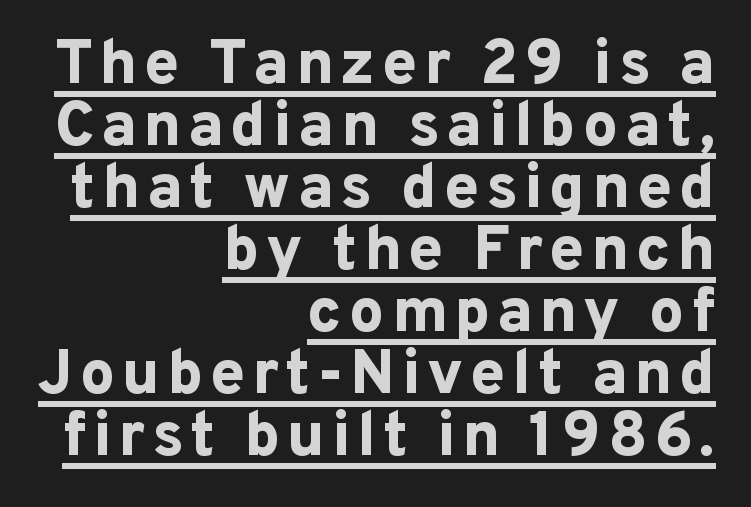
The image shows 62 px bold sans-serif type, upright; set right-aligned, tight line spacing (1.0x), underlined; low stroke contrast and a medium x-height.
